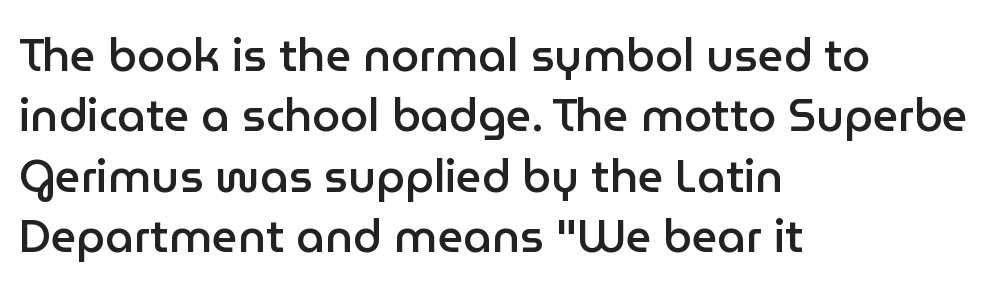
The image shows 45 px semibold sans-serif type, upright; set left-aligned, normal line spacing (1.34x), normal letter spacing, not underlined; low stroke contrast and a medium x-height.
